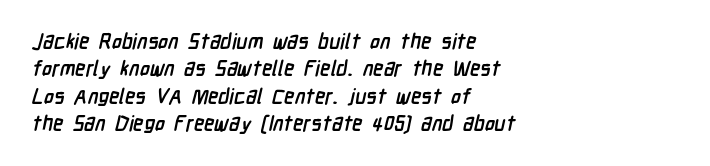
The image shows 21 px bold type; set left-aligned, normal line spacing (1.3x), normal letter spacing, not underlined.
